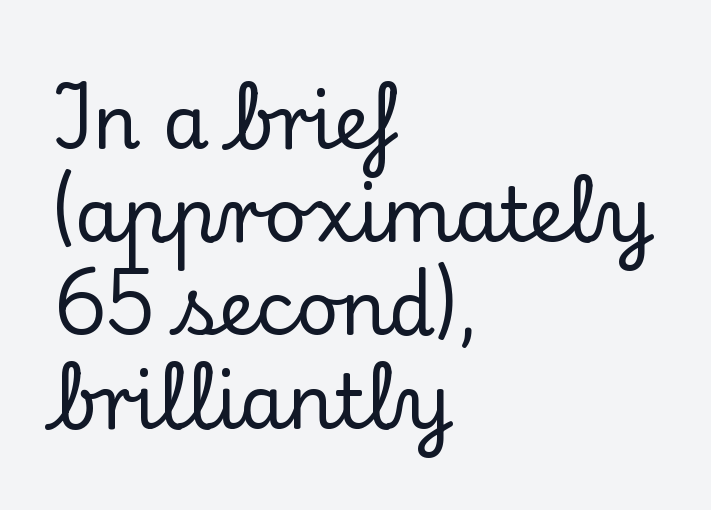
Short and long lines alike share a common starting point at left. Vertical strokes here are truly vertical. This sample uses plain, unmodified letter spacing. Is there much room between lines? A standard amount, neither cramped nor airy.
